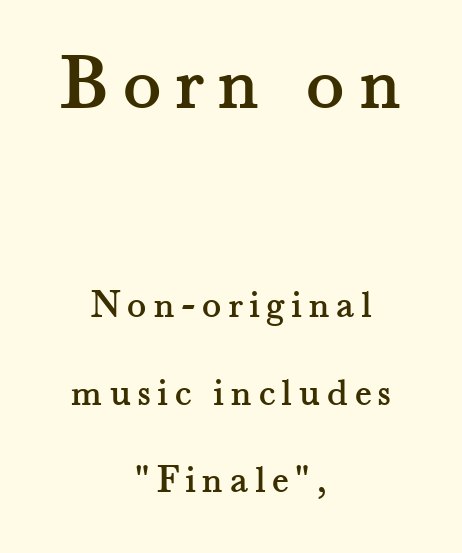
The image shows 80 px serif type, upright; set centered, loose line spacing (2.18x), not underlined; the first (top) block is 2.0x larger; medium stroke contrast and a small x-height.
